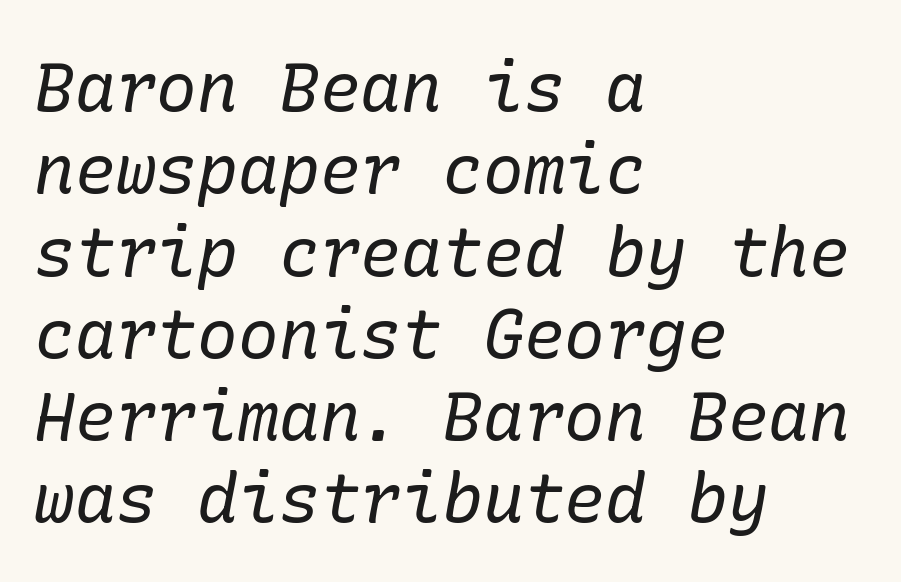
The image shows 68 px regular-weight type, italic (leaning right); set left-aligned, line spacing 1.21x, normal letter spacing, not underlined; low stroke contrast and a medium x-height.
